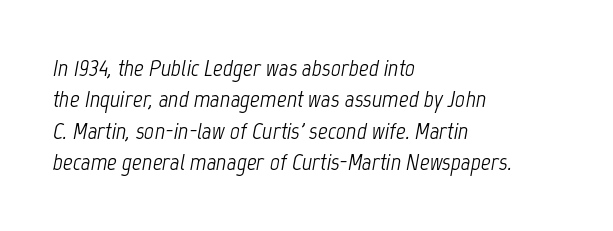
Q: Is the text bold? A: No.
Q: Is the text italic (slanted)? A: Yes, it leans right by about 12 degrees.
Q: Is the text underlined? A: No.
Q: How is the paragraph aligned? A: Left-aligned.
Q: Is the spacing between letters normal or unusually wide? A: Normal.
Q: Is the spacing between lines tight, normal or loose? A: Normal.
